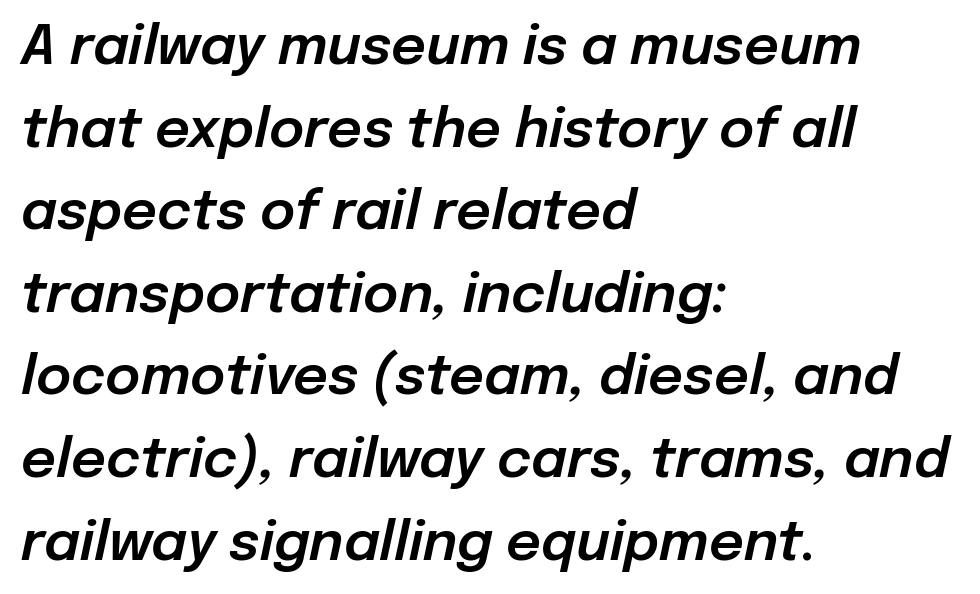
Q: Is the text italic (slanted)? A: Yes, it leans right by about 12 degrees.
Q: Is the text underlined? A: No.
Q: How is the paragraph aligned? A: Left-aligned.
Q: Is the spacing between letters normal or unusually wide? A: Normal.
Q: Is the spacing between lines tight, normal or loose? A: Normal.
Q: Width (condensed, normal, or wide)? A: Normal.
Q: Stroke contrast? A: Low.
Q: x-height? A: Medium.
Q: Monospaced? A: No.
